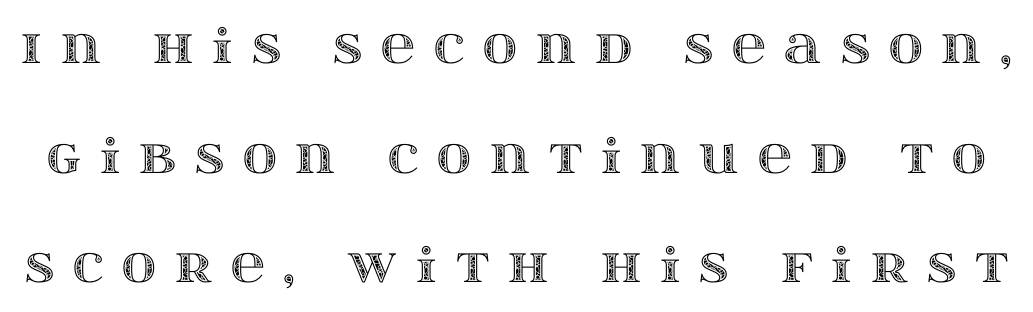
Q: Is the text italic (slanted)? A: No, it is upright.
Q: Is the text underlined? A: No.
Q: Is the spacing between letters normal or unusually wide? A: Unusually wide.
Q: Is the spacing between lines tight, normal or loose? A: Loose.
Q: Width (condensed, normal, or wide)? A: Wide.
Q: x-height? A: Large.
Q: Monospaced? A: No.
